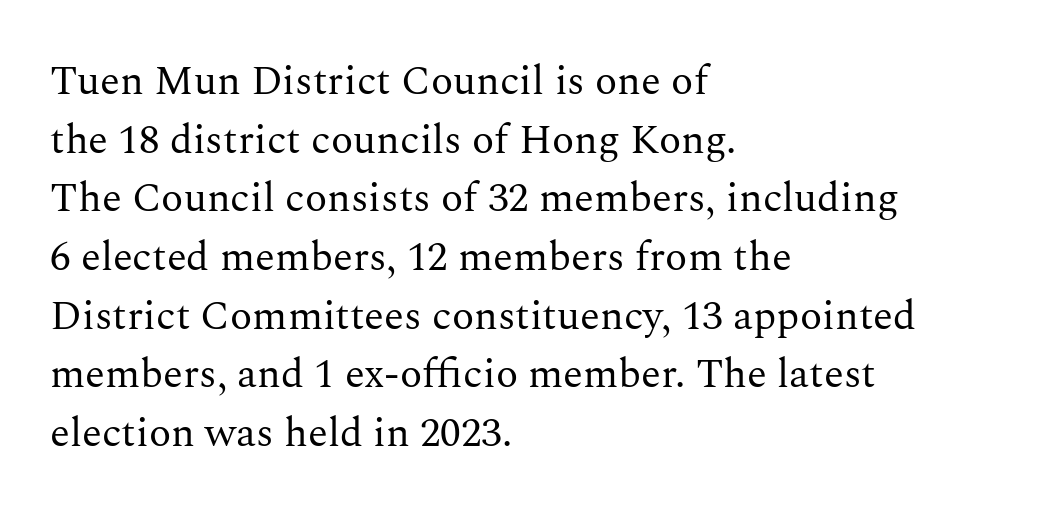
{"serif": "yes", "italic": "no", "bold": "no", "weight": "regular", "width": "normal", "stroke_contrast": "medium", "x_height": "medium", "monospaced": "no", "underline": "no", "align": "left", "line_spacing": "normal", "line_spacing_ratio": 1.43, "letter_spacing": "normal", "letter_spacing_em": 0.0, "glyph_px": 41}
